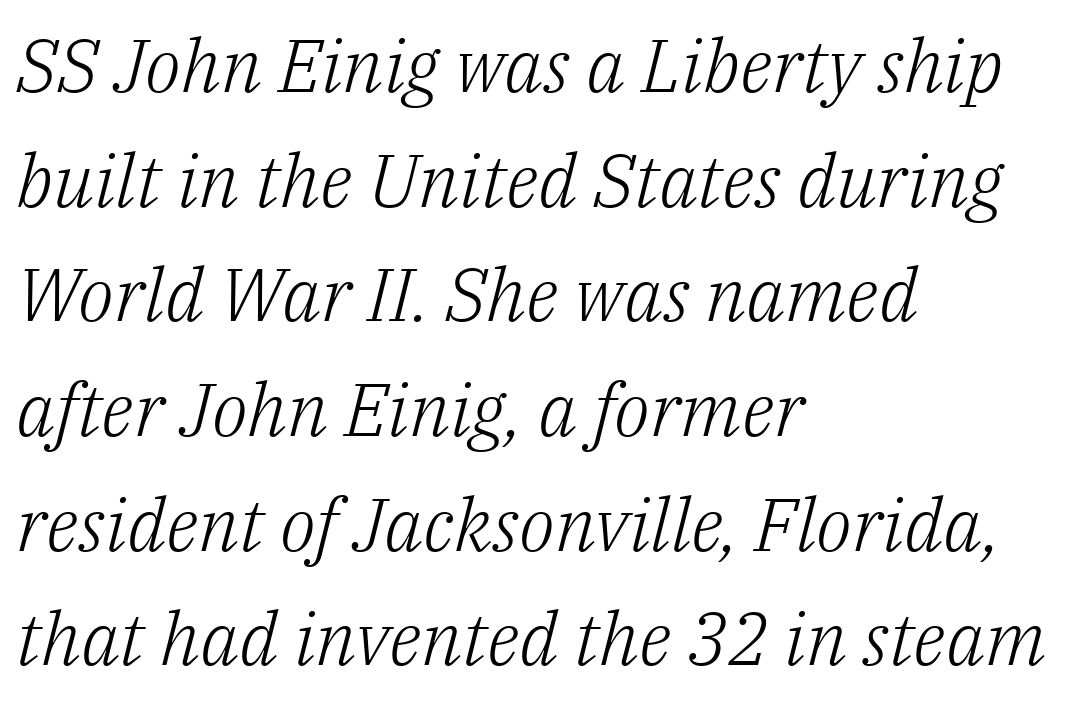
The line texture is even and compact thanks to regular tracking. A typesetter would label this face a serif. Does the copy run flush right? No — it runs flush left. The rendering uses a moderate line-height, typical for paragraphs. It's the slanting kind of type. Vertical stems look standard width or narrower in stroke.
